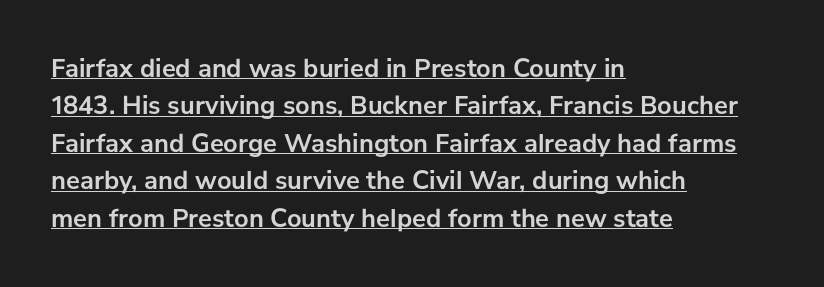
The passage shown is emphatically bold. What decoration does the sample have? An underline. Short and long lines alike share a common starting point at left. Ordinary non-slanted type is in use. Notice how descenders clear the ascenders below comfortably — that's standard leading. Between one letter and the next there's only the usual sliver of space.
